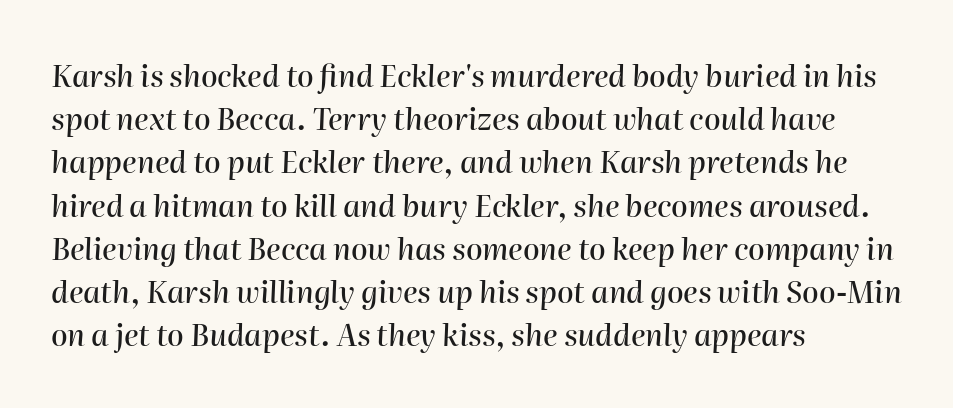
{"italic": "yes", "lean": "right", "slant_degrees": 2, "width": "normal", "stroke_contrast": "high", "x_height": "medium", "monospaced": "no", "underline": "no", "align": "left", "line_spacing": "normal", "line_spacing_ratio": 1.44, "letter_spacing": "normal", "letter_spacing_em": 0.0, "glyph_px": 30}
